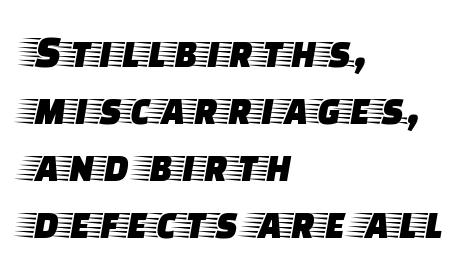
Q: Is the text italic (slanted)? A: Yes.
Q: Is the typeface a serif or a sans-serif typeface? A: Serif.
Q: Is the text underlined? A: No.
Q: How is the paragraph aligned? A: Left-aligned.
Q: Is the spacing between letters normal or unusually wide? A: Normal.
Q: Width (condensed, normal, or wide)? A: Wide.
Q: Stroke contrast? A: Low.
Q: x-height? A: Large.
Q: Monospaced? A: No.
